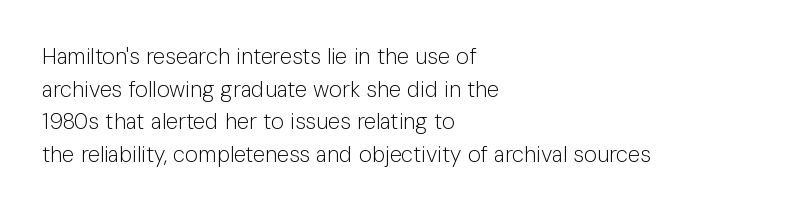
Q: Is the text bold? A: No.
Q: Is the text italic (slanted)? A: No, it is upright.
Q: Is the text underlined? A: No.
Q: How is the paragraph aligned? A: Left-aligned.
Q: Is the spacing between letters normal or unusually wide? A: Normal.
Q: Is the spacing between lines tight, normal or loose? A: Normal.
